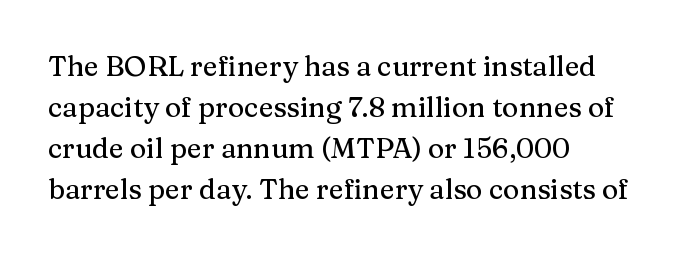
{"serif": "yes", "italic": "no", "width": "normal", "stroke_contrast": "medium", "x_height": "medium", "monospaced": "no", "underline": "no", "align": "left", "line_spacing": "normal", "line_spacing_ratio": 1.46, "letter_spacing": "normal", "letter_spacing_em": 0.0, "glyph_px": 28}
